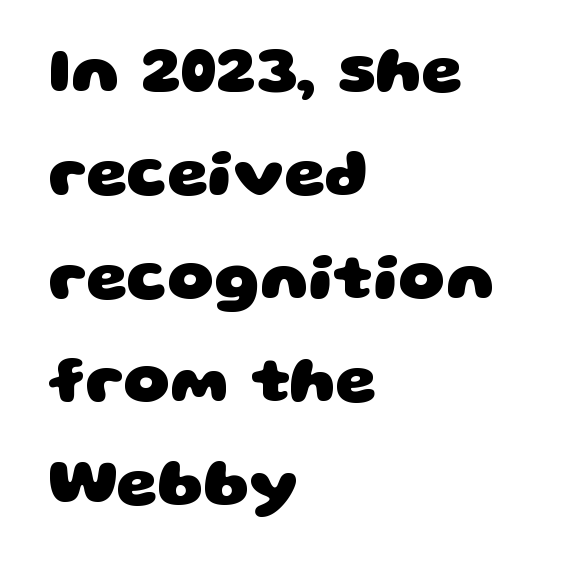
The image shows 65 px heavy, wide sans-serif type; set left-aligned, normal line spacing (1.59x), normal letter spacing, not underlined; low stroke contrast and a large x-height.
